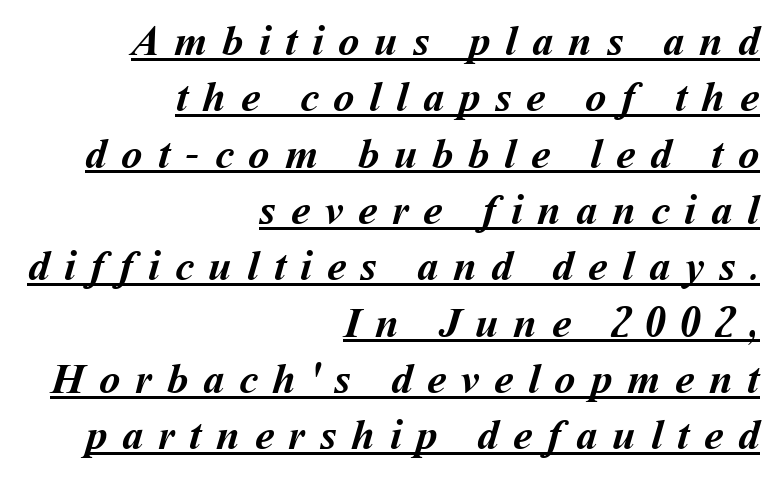
{"bold": "yes", "weight": "semibold", "width": "normal", "stroke_contrast": "medium", "x_height": "medium", "monospaced": "no", "underline": "yes", "align": "right", "line_spacing": "normal", "line_spacing_ratio": 1.31, "letter_spacing": "wide", "letter_spacing_em": 0.34, "glyph_px": 43}
